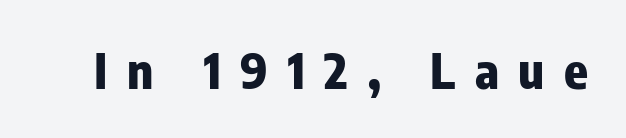
Q: Is the text bold? A: Yes.
Q: Is the text italic (slanted)? A: No, it is upright.
Q: Is the typeface a serif or a sans-serif typeface? A: Sans-serif.
Q: Is the text underlined? A: No.
Q: Is the spacing between letters normal or unusually wide? A: Unusually wide.
Q: Width (condensed, normal, or wide)? A: Condensed.
Q: Stroke contrast? A: Low.
Q: x-height? A: Medium.
Q: Monospaced? A: No.
